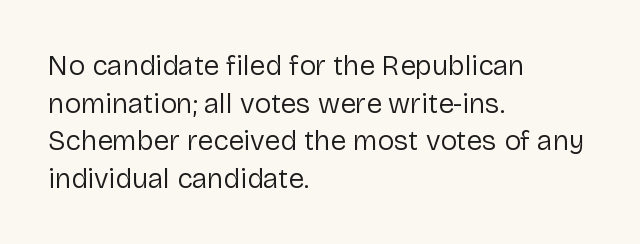
The image shows 28 px regular-weight sans-serif type, upright; set left-aligned, normal line spacing (1.34x), normal letter spacing, not underlined; low stroke contrast and a medium x-height.
